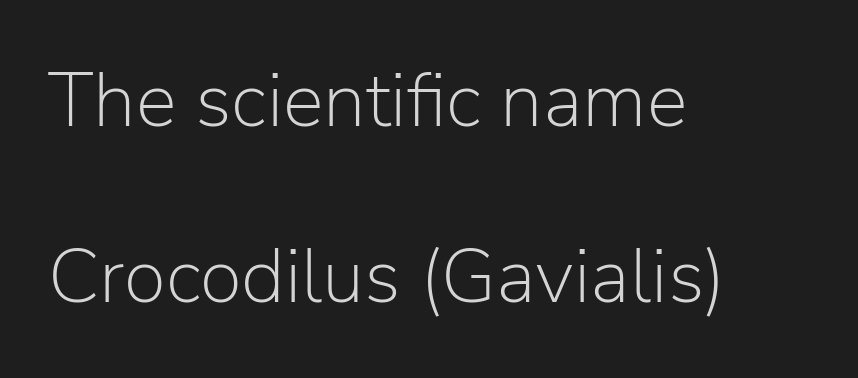
The image shows 77 px light sans-serif type, upright; set left-aligned, loose line spacing (2.28x), normal letter spacing, not underlined; low stroke contrast and a medium x-height.
